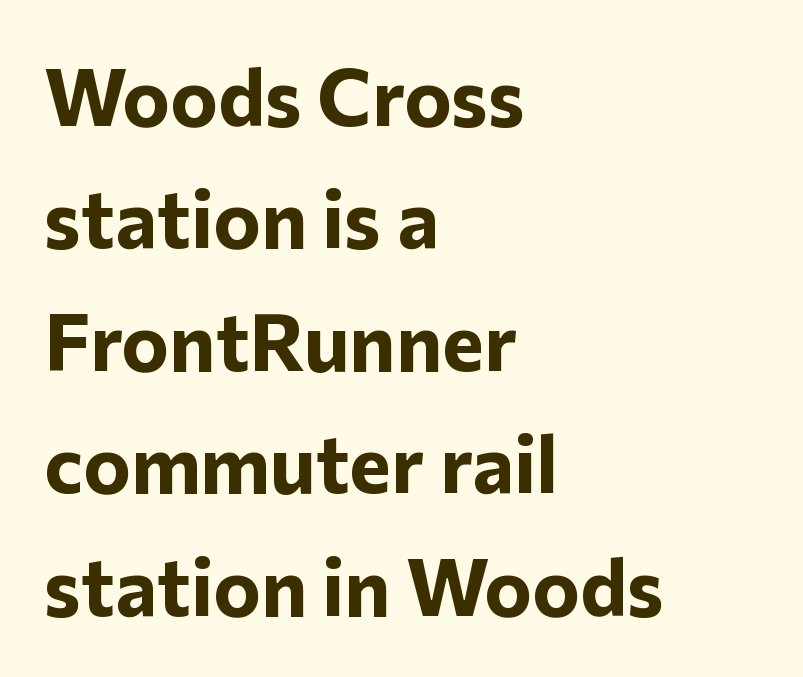
{"serif": "no", "italic": "no", "bold": "yes", "weight": "bold", "width": "normal", "stroke_contrast": "low", "x_height": "medium", "monospaced": "no", "underline": "no", "align": "left", "line_spacing": "normal", "line_spacing_ratio": 1.53, "letter_spacing": "normal", "letter_spacing_em": 0.0, "glyph_px": 80}
